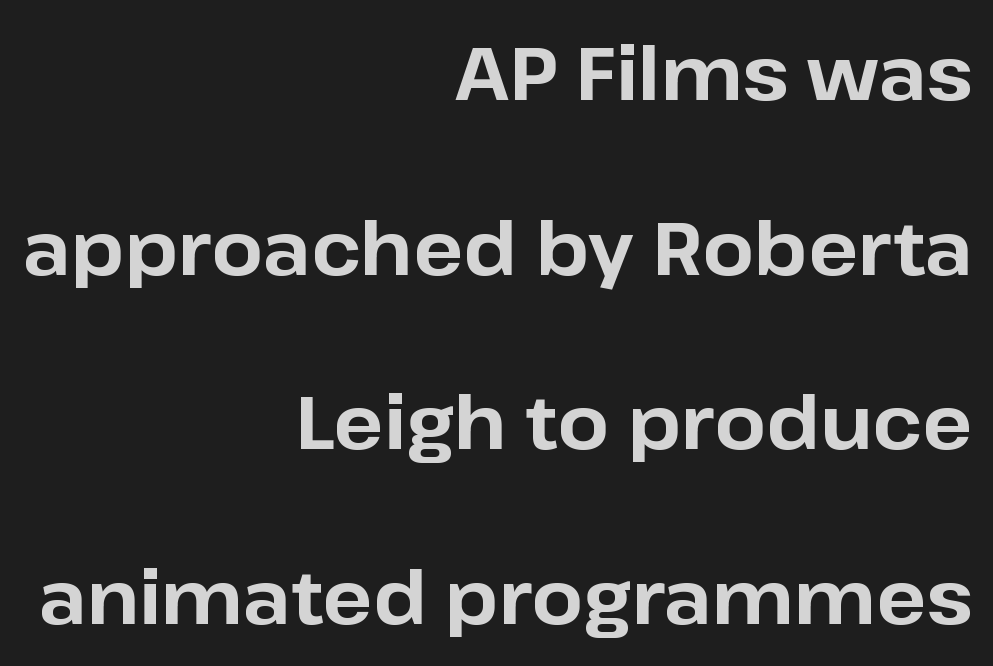
{"serif": "no", "italic": "no", "bold": "yes", "weight": "bold", "width": "normal", "stroke_contrast": "low", "x_height": "medium", "monospaced": "no", "underline": "no", "align": "right", "line_spacing": "loose", "line_spacing_ratio": 2.36, "letter_spacing": "normal", "letter_spacing_em": 0.0, "glyph_px": 74}
